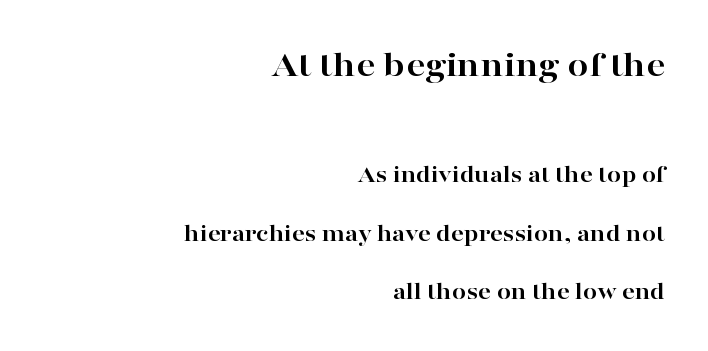
{"serif": "yes", "italic": "no", "bold": "yes", "weight": "bold", "width": "wide", "stroke_contrast": "high", "x_height": "medium", "monospaced": "no", "underline": "no", "align": "right", "line_spacing": "loose", "line_spacing_ratio": 2.34, "letter_spacing": "normal", "letter_spacing_em": 0.0, "larger_block": "first", "size_ratio": 1.48, "glyph_px": 37}
